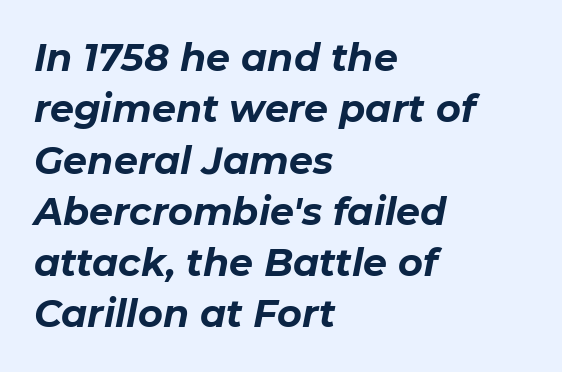
Q: Is the text bold? A: Yes.
Q: Is the text italic (slanted)? A: Yes, it leans right by about 11 degrees.
Q: Is the text underlined? A: No.
Q: How is the paragraph aligned? A: Left-aligned.
Q: Is the spacing between letters normal or unusually wide? A: Normal.
Q: Is the spacing between lines tight, normal or loose? A: Normal.
Q: Width (condensed, normal, or wide)? A: Normal.
Q: Stroke contrast? A: Low.
Q: x-height? A: Medium.
Q: Monospaced? A: No.
